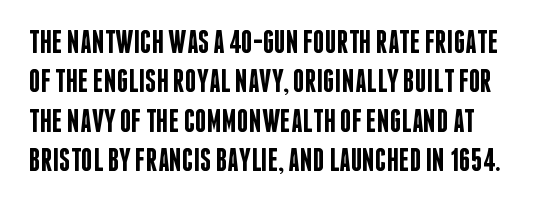
Observe the ordinary spacing: letters are neighbours, not strangers. The rendering uses natural spacing where letterforms have individual widths. A roman cut, with each character standing at attention. The glyphs are unaccompanied by any horizontal stroke below them. Moderately thickened strokes mark this as semibold type. Compared with a centered layout, this one pins lines to the left instead.
